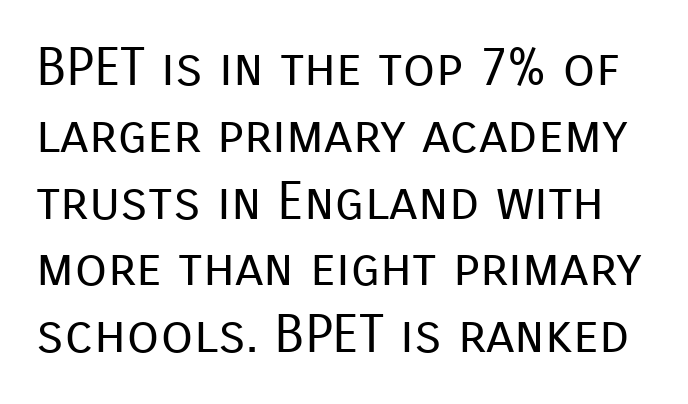
{"serif": "no", "italic": "no", "bold": "no", "weight": "regular", "width": "normal", "stroke_contrast": "low", "x_height": "medium", "monospaced": "no", "underline": "no", "line_spacing": "normal", "line_spacing_ratio": 1.26, "letter_spacing": "normal", "letter_spacing_em": 0.0, "glyph_px": 53}
